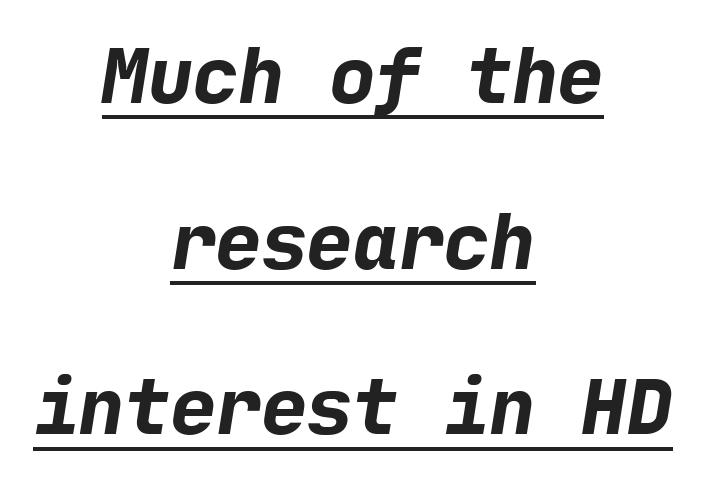
Neither beginnings nor endings align; midpoints do. The space between consecutive lines is lavish. Stroke thickness is high; the sample reads as a true bold. The specimen includes a rule beneath the text block's lines.
